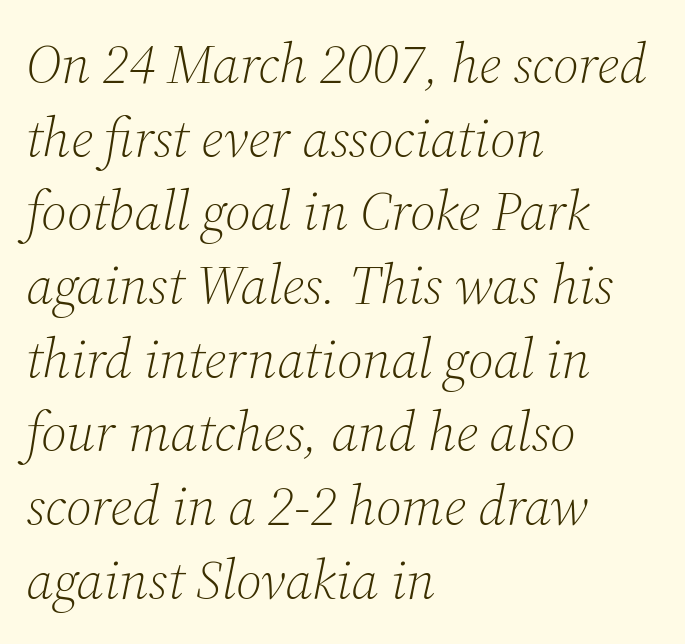
The image shows 55 px light serif type, italic (leaning right); set left-aligned, normal line spacing (1.34x), normal letter spacing, not underlined; medium stroke contrast and a medium x-height.
